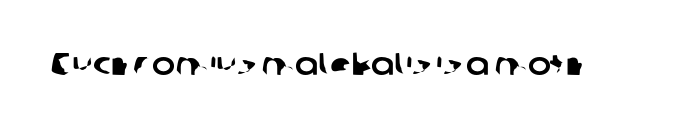
The image shows 31 px sans-serif type; set normal letter spacing, not underlined; low stroke contrast and a medium x-height.
